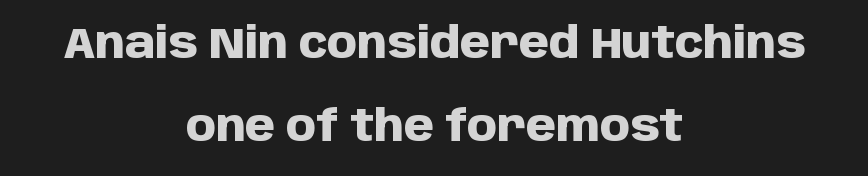
The image shows 43 px heavy sans-serif type, upright; set centered, loose line spacing (1.94x), normal letter spacing, not underlined; low stroke contrast and a large x-height.
